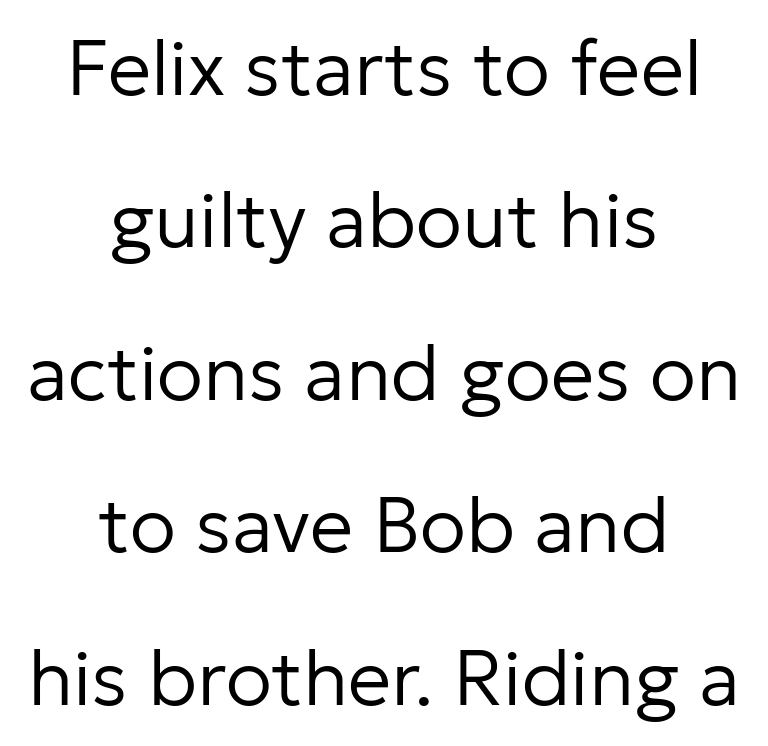
The image shows 77 px regular-weight sans-serif type, upright; set centered, loose line spacing (1.98x), normal letter spacing, not underlined; low stroke contrast and a medium x-height.
